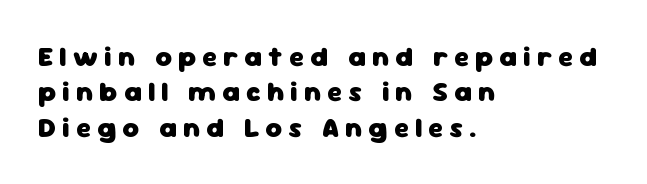
Is there any slant? The stems are plumb. Note: no serifs on the glyphs. Does the leading feel generous? No, just average. This rendering widens character spacing well past its baseline value. Weight check: bold — yes, fully. Nobody drew a line under any word here.
